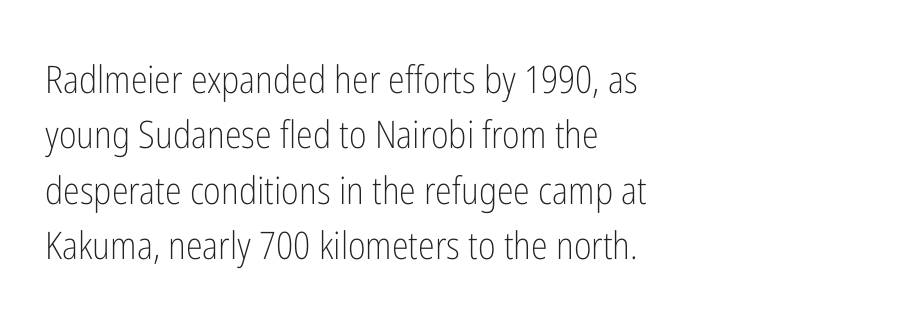
The line texture is even and compact thanks to regular tracking. Has an underline been added? It has not. The passage shown is typed in a proportional face where columns would drift. The lettering holds an erect, upright posture throughout. Vertical stems look standard width or narrower in stroke.
